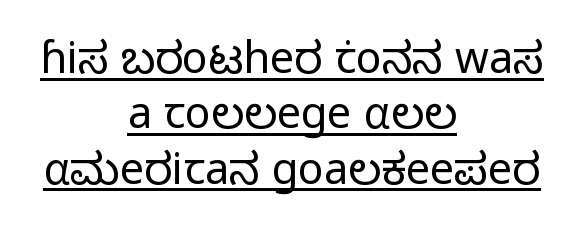
The image shows 43 px light sans-serif type, upright; set centered, normal line spacing (1.29x), normal letter spacing, underlined; low stroke contrast and a medium x-height.
